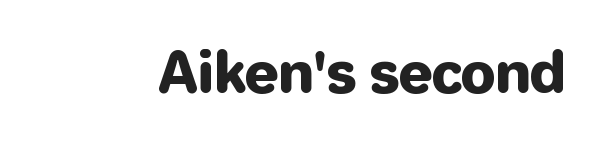
{"serif": "no", "italic": "no", "width": "normal", "stroke_contrast": "low", "x_height": "medium", "monospaced": "no", "underline": "no", "letter_spacing": "normal", "letter_spacing_em": 0.0, "glyph_px": 56}
